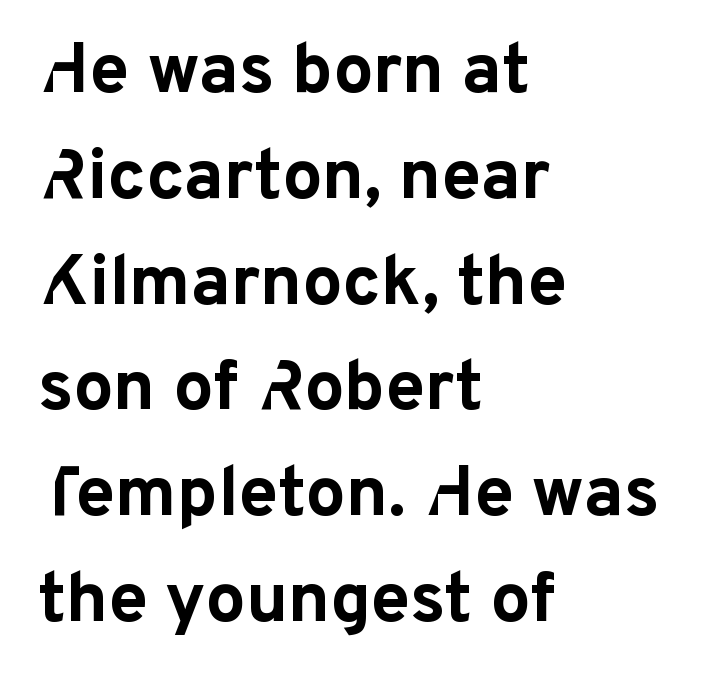
Q: Is the text bold? A: Yes.
Q: Is the text italic (slanted)? A: No, it is upright.
Q: Is the typeface a serif or a sans-serif typeface? A: Sans-serif.
Q: Is the text underlined? A: No.
Q: How is the paragraph aligned? A: Left-aligned.
Q: Is the spacing between letters normal or unusually wide? A: Normal.
Q: Is the spacing between lines tight, normal or loose? A: Normal.
Q: Width (condensed, normal, or wide)? A: Normal.
Q: Stroke contrast? A: Low.
Q: x-height? A: Medium.
Q: Monospaced? A: No.
